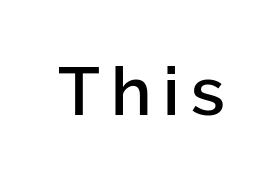
The face used here is proportionally spaced, like ordinary book or web type. Beneath every word, the page is bare. Ascenders rise straight up at ninety degrees. Stroke thickness is moderately raised; the sample reads as semibold.
